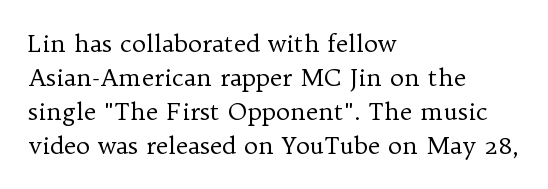
{"italic": "no", "bold": "no", "underline": "no", "align": "left", "line_spacing": "normal", "line_spacing_ratio": 1.41, "letter_spacing": "normal", "letter_spacing_em": 0.0, "glyph_px": 24}
